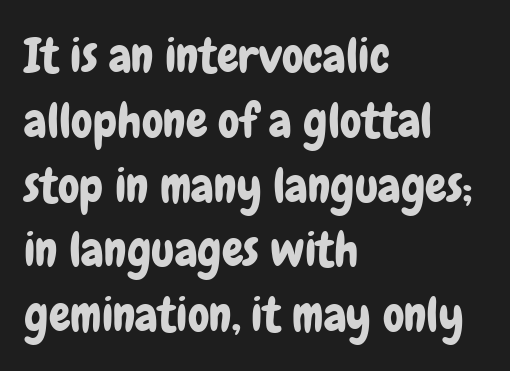
The image shows 48 px condensed sans-serif type, upright; set left-aligned, normal line spacing (1.35x), normal letter spacing, not underlined; low stroke contrast and a medium x-height.
